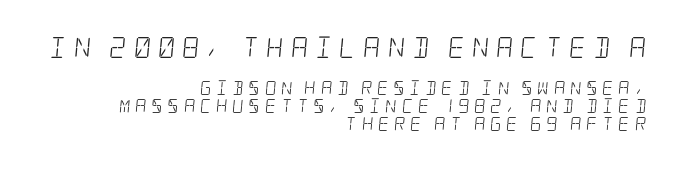
{"bold": "no", "underline": "no", "align": "right", "line_spacing": "normal", "line_spacing_ratio": 1.29, "letter_spacing": "wide", "letter_spacing_em": 0.34, "larger_block": "first", "size_ratio": 1.5, "glyph_px": 21}
